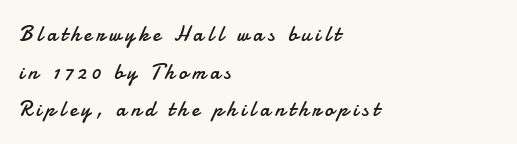
{"bold": "no", "underline": "no", "align": "left", "line_spacing_ratio": 1.79, "letter_spacing": "wide", "letter_spacing_em": 0.21, "glyph_px": 21}
